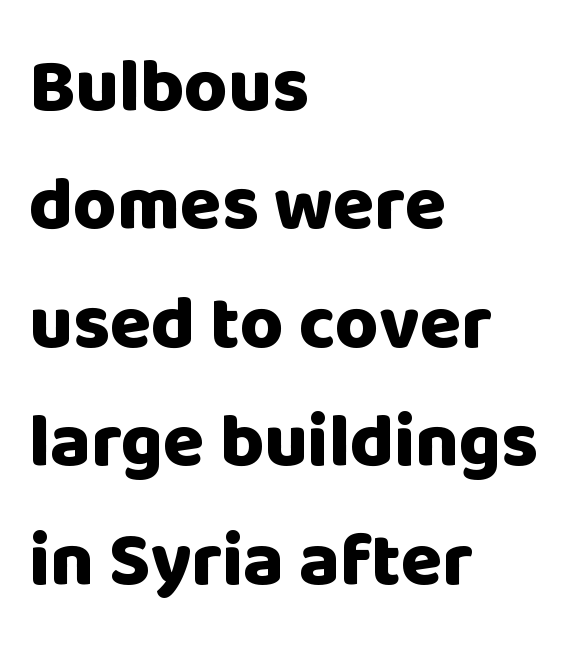
A typesetter would label this face a sans. Each glyph is drawn with heavy, bold strokes. Notice how the passage keeps a crisp vertical edge on the left only. Think of a printed novel: that variable character pitch is what you see here. Inter-character spacing is left at the font's built-in metrics.
